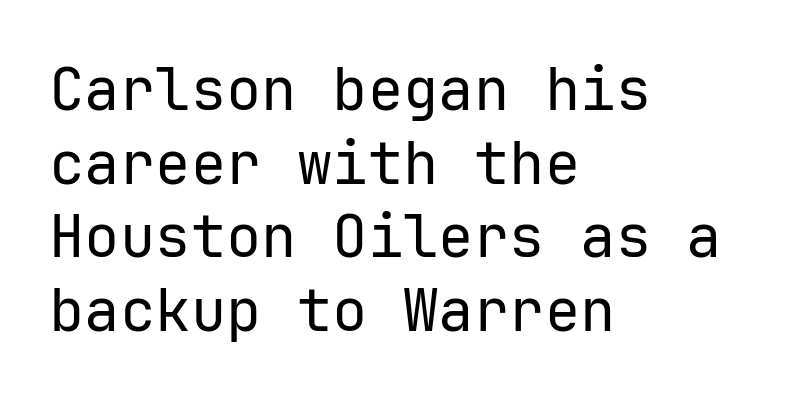
Q: Is the text bold? A: No.
Q: Is the text italic (slanted)? A: No, it is upright.
Q: Is the typeface a serif or a sans-serif typeface? A: Sans-serif.
Q: Is the text underlined? A: No.
Q: How is the paragraph aligned? A: Left-aligned.
Q: Is the spacing between letters normal or unusually wide? A: Normal.
Q: Is the spacing between lines tight, normal or loose? A: Normal.
Q: Width (condensed, normal, or wide)? A: Normal.
Q: Stroke contrast? A: Low.
Q: x-height? A: Medium.
Q: Monospaced? A: Yes.
